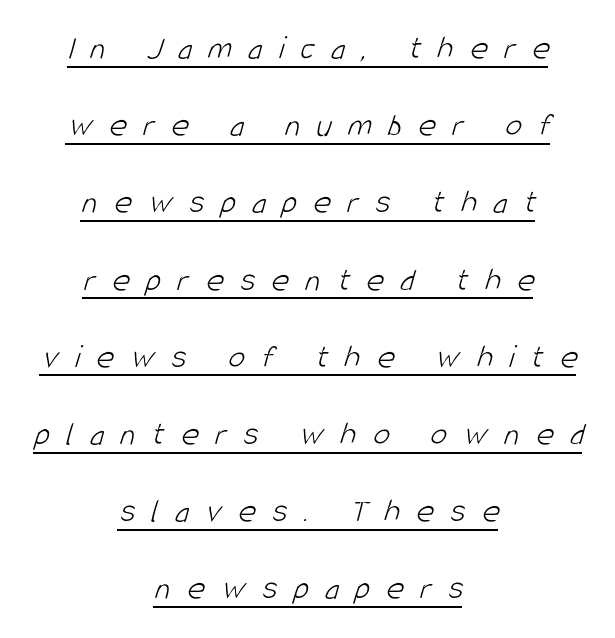
These lines are centered, leaving both edges ragged. The glyphs in this specimen are sans serif. The typeface has the unassuming heft of standard copy or less. The block of text is sparse from top to bottom, with ample space between rows. You could not count columns in this text — the font is proportionally spaced.
